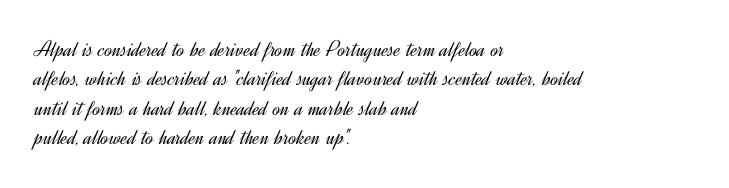
The face used here is rendered with its standard letterfit. The setting favours the left margin, as ordinary paragraphs usually do. This is not heavy type; no bold has been used. Interline gaps are of average width in this sample.
